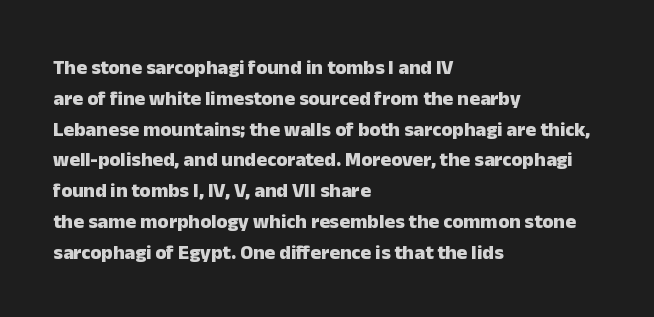
{"italic": "no", "bold": "yes", "underline": "no", "align": "left", "line_spacing": "normal", "line_spacing_ratio": 1.54, "letter_spacing": "normal", "letter_spacing_em": 0.0, "glyph_px": 20}
